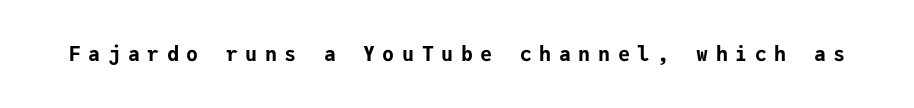
The image shows 20 px bold type, upright; set unusually wide letter spacing (+0.38 em), not underlined.
